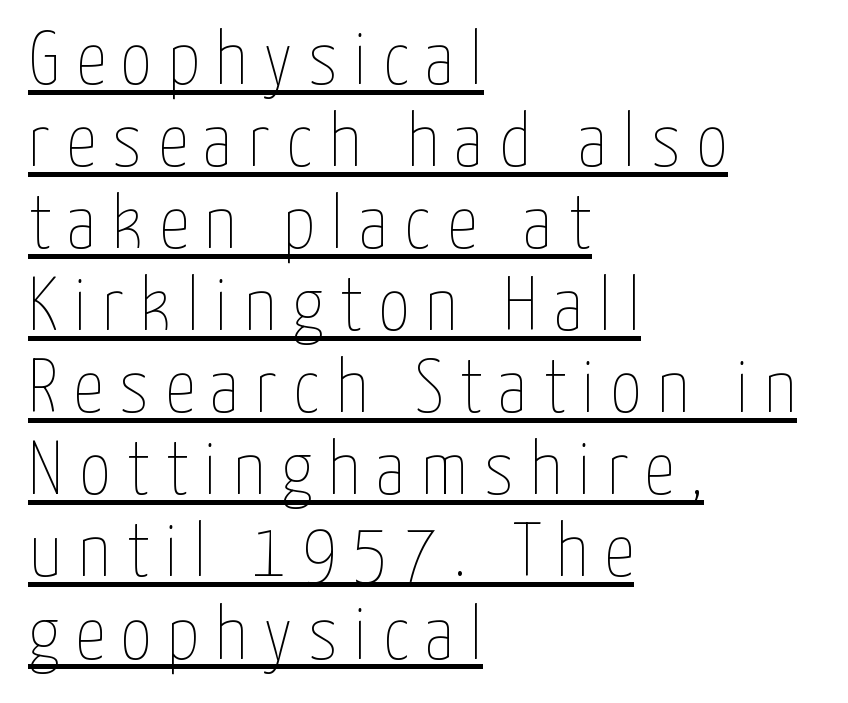
{"italic": "no", "bold": "no", "weight": "thin", "width": "condensed", "stroke_contrast": "low", "x_height": "medium", "monospaced": "no", "underline": "yes", "align": "left", "line_spacing": "tight", "line_spacing_ratio": 1.08, "letter_spacing": "wide", "letter_spacing_em": 0.21, "glyph_px": 76}
